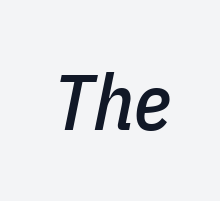
The whole block is typeset with a tilt. The glyphs are unaccompanied by any horizontal stroke below them. The passage shown is typed in a proportional face where columns would drift. Students, note that the glyphs here touch the page at normal intervals.
